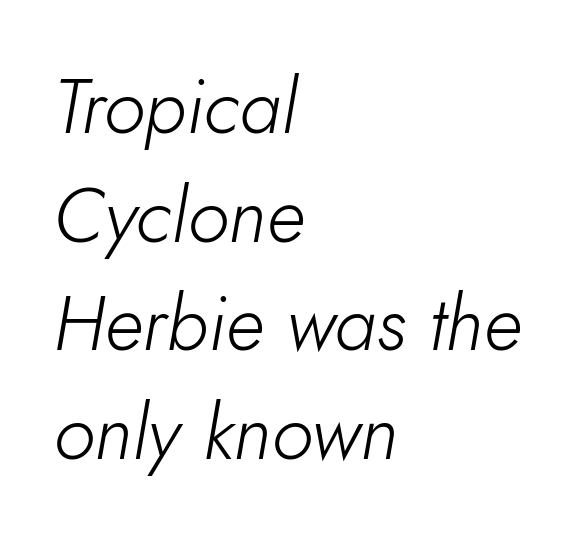
Q: Is the text bold? A: No.
Q: Is the text italic (slanted)? A: Yes, it leans right by about 10 degrees.
Q: Is the text underlined? A: No.
Q: How is the paragraph aligned? A: Left-aligned.
Q: Is the spacing between letters normal or unusually wide? A: Normal.
Q: Is the spacing between lines tight, normal or loose? A: Normal.
Q: Width (condensed, normal, or wide)? A: Normal.
Q: Stroke contrast? A: Low.
Q: x-height? A: Small.
Q: Monospaced? A: No.
